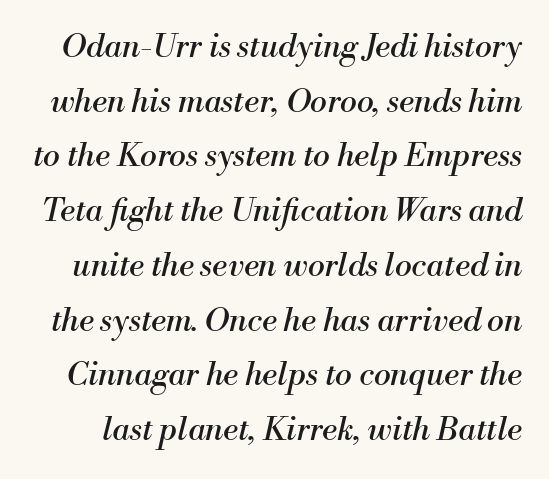
{"serif": "yes", "italic": "yes", "lean": "right", "slant_degrees": 13, "bold": "no", "weight": "regular", "width": "normal", "stroke_contrast": "medium", "x_height": "small", "monospaced": "no", "underline": "no", "line_spacing_ratio": 1.71, "letter_spacing": "normal", "letter_spacing_em": 0.0, "glyph_px": 32}
